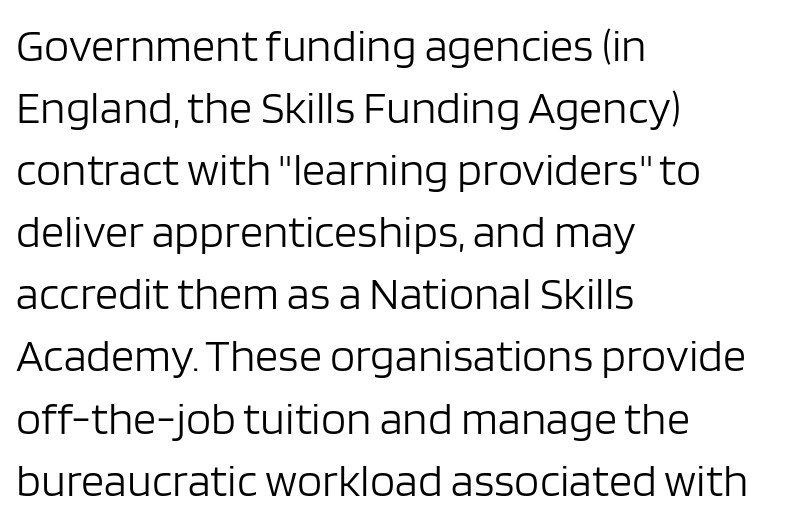
{"serif": "no", "italic": "no", "bold": "no", "weight": "light", "width": "normal", "stroke_contrast": "low", "x_height": "large", "monospaced": "no", "underline": "no", "align": "left", "line_spacing": "normal", "line_spacing_ratio": 1.35, "letter_spacing": "normal", "letter_spacing_em": 0.0, "glyph_px": 46}
